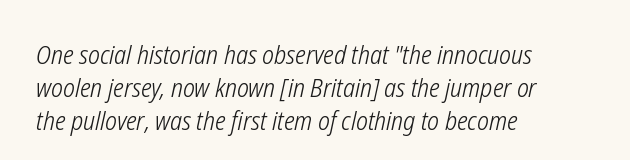
The image shows 26 px text type, italic (leaning right); set left-aligned, normal line spacing (1.27x), normal letter spacing, not underlined.
